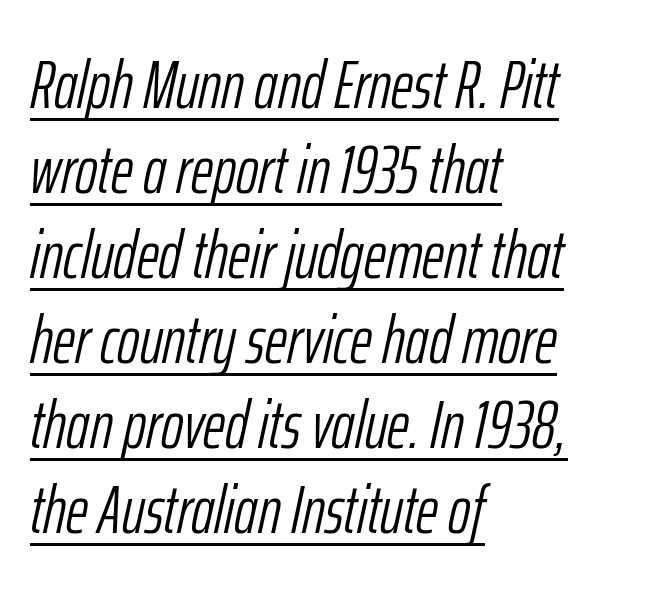
{"italic": "yes", "lean": "right", "slant_degrees": 12, "bold": "no", "weight": "light", "width": "condensed", "stroke_contrast": "low", "x_height": "medium", "monospaced": "no", "underline": "yes", "align": "left", "line_spacing": "normal", "line_spacing_ratio": 1.25, "letter_spacing": "normal", "letter_spacing_em": 0.0, "glyph_px": 68}
